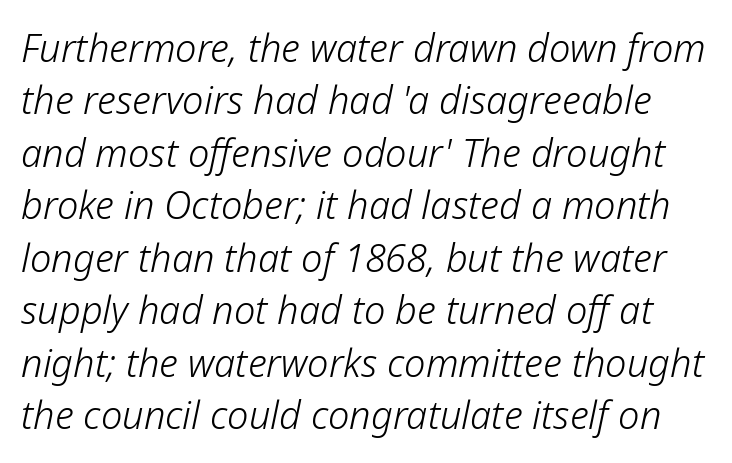
The image shows 38 px light type, italic (leaning right); set normal line spacing (1.38x), normal letter spacing, not underlined; low stroke contrast and a medium x-height.
